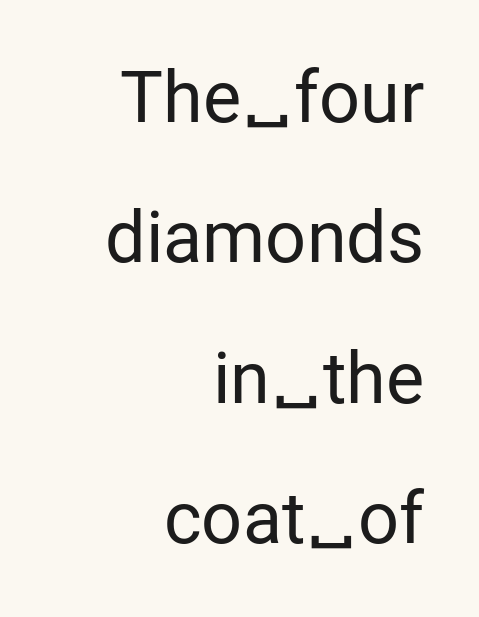
These lines keep a tight, regular rhythm from letter to letter. Stem width sits at or under what a default text font uses. These lines are rendered in a variable-pitch font. Only glyphs here, with clear space below each row. Nothing sits at the stroke ends, so this counts as sans-serif.
